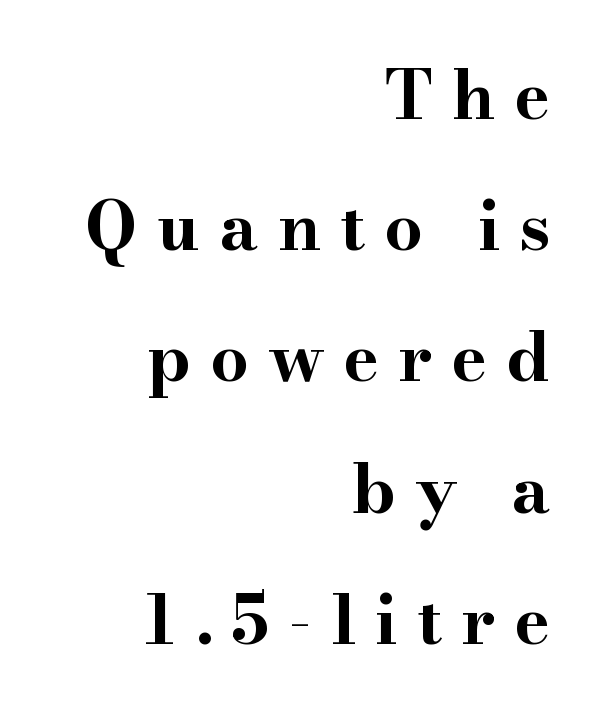
Q: Is the text bold? A: Yes.
Q: Is the text italic (slanted)? A: No, it is upright.
Q: Is the typeface a serif or a sans-serif typeface? A: Serif.
Q: Is the text underlined? A: No.
Q: How is the paragraph aligned? A: Right-aligned.
Q: Is the spacing between letters normal or unusually wide? A: Unusually wide.
Q: Is the spacing between lines tight, normal or loose? A: Loose.
Q: Width (condensed, normal, or wide)? A: Wide.
Q: Stroke contrast? A: High.
Q: x-height? A: Small.
Q: Monospaced? A: No.
